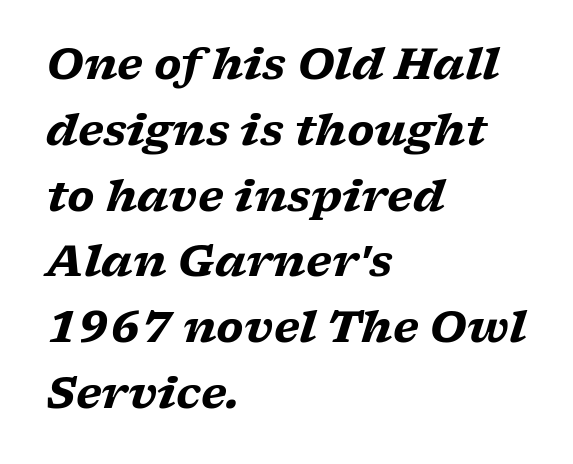
The strip under each line holds only bare page. Observe the ordinary spacing: letters are neighbours, not strangers. Each letter keeps its own natural width here, so spacing adapts to shape. Look at the stroke-to-counter ratio: heavy, a bold.
